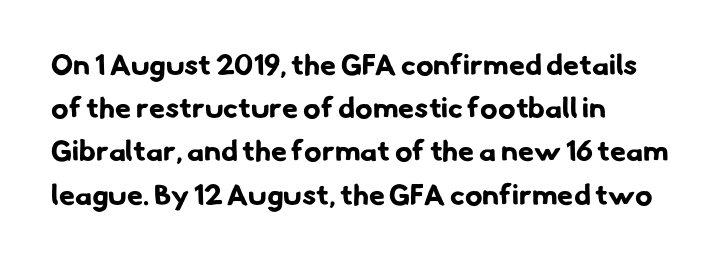
{"serif": "no", "bold": "yes", "weight": "bold", "width": "normal", "stroke_contrast": "low", "x_height": "small", "monospaced": "no", "underline": "no", "align": "left", "line_spacing": "normal", "line_spacing_ratio": 1.49, "letter_spacing": "normal", "letter_spacing_em": 0.0, "glyph_px": 29}
